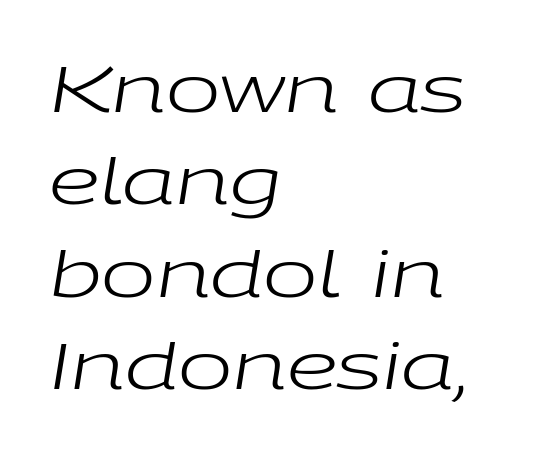
Q: Is the text bold? A: No.
Q: Is the text italic (slanted)? A: Yes, it leans right by about 9 degrees.
Q: Is the text underlined? A: No.
Q: How is the paragraph aligned? A: Left-aligned.
Q: Is the spacing between letters normal or unusually wide? A: Normal.
Q: Is the spacing between lines tight, normal or loose? A: Normal.
Q: Width (condensed, normal, or wide)? A: Wide.
Q: Stroke contrast? A: Low.
Q: x-height? A: Medium.
Q: Monospaced? A: No.
